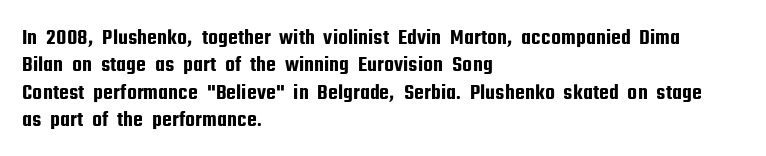
Q: Is the text italic (slanted)? A: No, it is upright.
Q: Is the text underlined? A: No.
Q: How is the paragraph aligned? A: Left-aligned.
Q: Is the spacing between letters normal or unusually wide? A: Normal.
